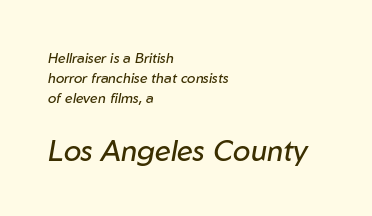
{"italic": "yes", "lean": "right", "slant_degrees": 10, "bold": "no", "weight": "regular", "width": "normal", "stroke_contrast": "low", "x_height": "medium", "monospaced": "no", "underline": "no", "align": "left", "line_spacing": "normal", "line_spacing_ratio": 1.42, "letter_spacing": "normal", "letter_spacing_em": 0.0, "larger_block": "second", "size_ratio": 2.07, "glyph_px": 29}
